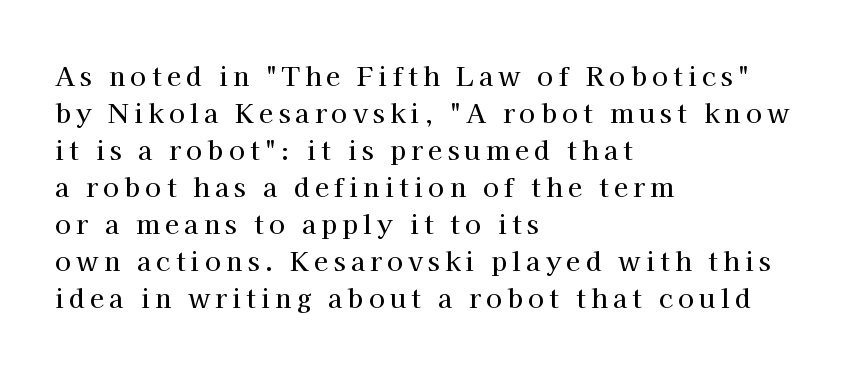
{"italic": "no", "underline": "no", "align": "left", "line_spacing": "normal", "line_spacing_ratio": 1.42, "letter_spacing": "wide", "letter_spacing_em": 0.2, "glyph_px": 26}
